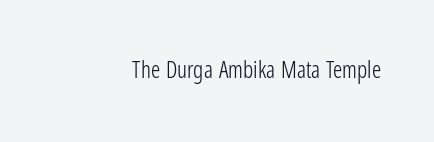
Q: Is the text bold? A: No.
Q: Is the text italic (slanted)? A: No, it is upright.
Q: Is the text underlined? A: No.
Q: Is the spacing between letters normal or unusually wide? A: Normal.
